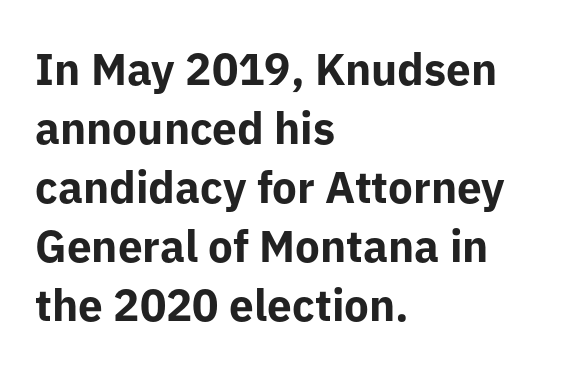
{"serif": "no", "italic": "no", "bold": "yes", "weight": "bold", "width": "normal", "stroke_contrast": "low", "x_height": "medium", "monospaced": "no", "underline": "no", "align": "left", "line_spacing": "normal", "line_spacing_ratio": 1.34, "letter_spacing": "normal", "letter_spacing_em": 0.0, "glyph_px": 44}
